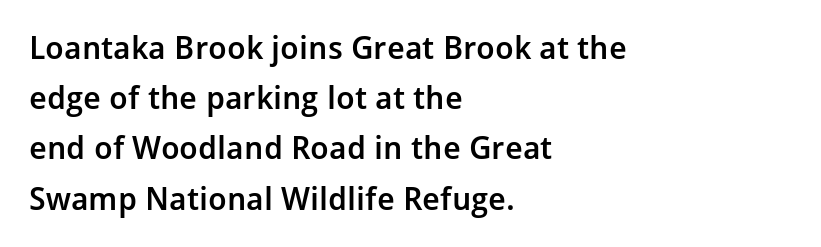
The lettering stays uniformly vertical, giving the passage a roman look. This rendering leaves character spacing at its baseline value. Just letters on the line, the space beneath them empty. Semibold letterforms, between regular and bold. Note: no serifs on the glyphs.
